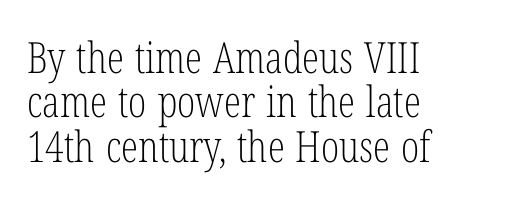
Honestly, the letter spacing is just normal — you wouldn't notice it. This is serif lettering, the kind often seen in printed books. The letters advance in unequal steps, a hallmark of proportional type. Nobody drew a line under any word here. This rendering uses left alignment, leaving the right contour irregular.
